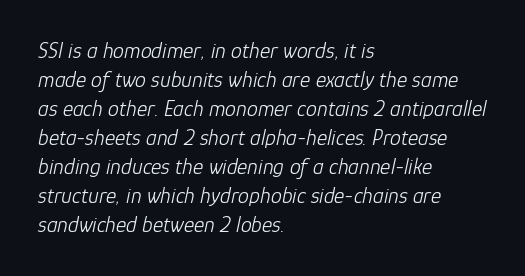
{"italic": "yes", "lean": "right", "slant_degrees": 12, "bold": "no", "underline": "no", "align": "left", "line_spacing": "normal", "line_spacing_ratio": 1.32, "letter_spacing": "normal", "letter_spacing_em": 0.0, "glyph_px": 22}
